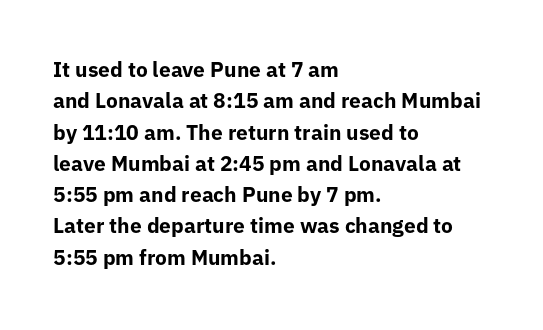
The image shows 21 px bold type, upright; set left-aligned, normal line spacing (1.49x), normal letter spacing, not underlined.
